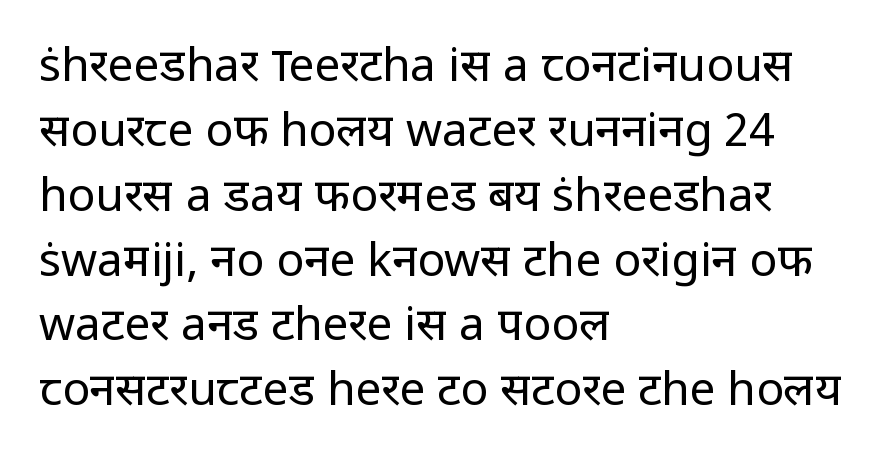
Q: Is the text bold? A: No.
Q: Is the text italic (slanted)? A: No, it is upright.
Q: Is the typeface a serif or a sans-serif typeface? A: Sans-serif.
Q: Is the text underlined? A: No.
Q: How is the paragraph aligned? A: Left-aligned.
Q: Is the spacing between letters normal or unusually wide? A: Normal.
Q: Is the spacing between lines tight, normal or loose? A: Normal.
Q: Width (condensed, normal, or wide)? A: Normal.
Q: Stroke contrast? A: Low.
Q: x-height? A: Medium.
Q: Monospaced? A: No.
